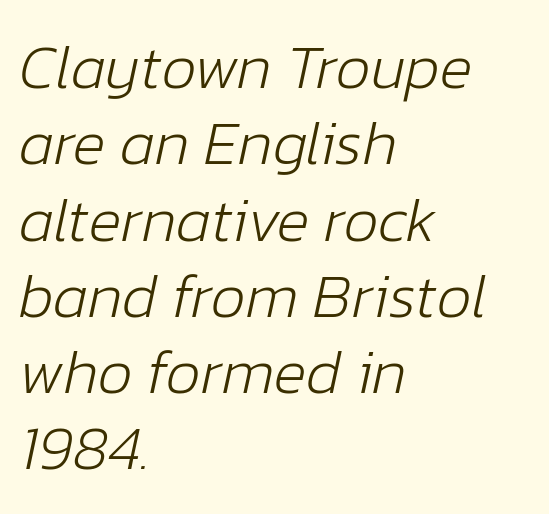
Layout note: lines flush left. The whole block is typeset with a tilt. The weight tops out at a normal text grade. Just letters on the line, the space beneath them empty.
